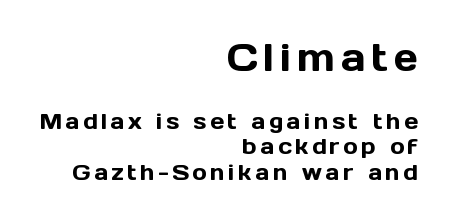
Q: Is the text italic (slanted)? A: No, it is upright.
Q: Is the typeface a serif or a sans-serif typeface? A: Sans-serif.
Q: Is the text underlined? A: No.
Q: How is the paragraph aligned? A: Right-aligned.
Q: Is the spacing between lines tight, normal or loose? A: Tight.
Q: Which block of text is set in a larger size, the first (top) or the second (bottom)? A: The first (top) one.
Q: Width (condensed, normal, or wide)? A: Normal.
Q: x-height? A: Medium.
Q: Monospaced? A: No.
